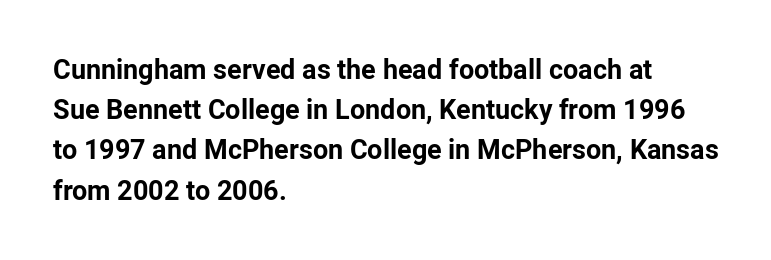
Q: Is the text bold? A: Yes.
Q: Is the text italic (slanted)? A: No, it is upright.
Q: Is the text underlined? A: No.
Q: How is the paragraph aligned? A: Left-aligned.
Q: Is the spacing between letters normal or unusually wide? A: Normal.
Q: Is the spacing between lines tight, normal or loose? A: Normal.
